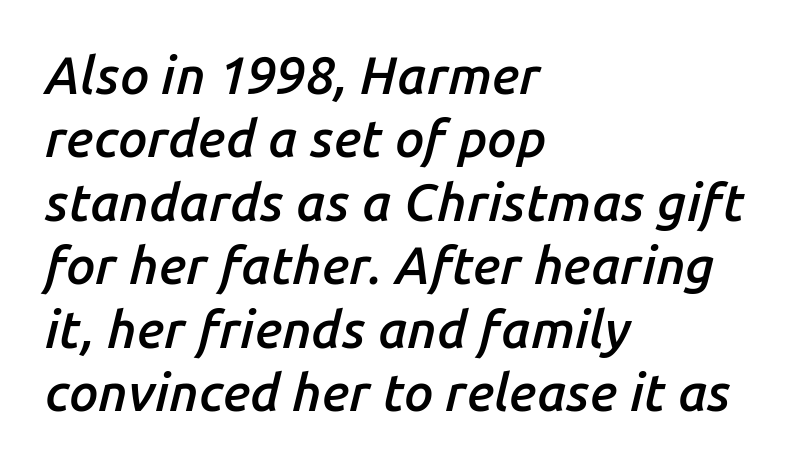
The image shows 52 px semibold type, italic (leaning right); set left-aligned, line spacing 1.22x, normal letter spacing, not underlined; low stroke contrast and a medium x-height.
